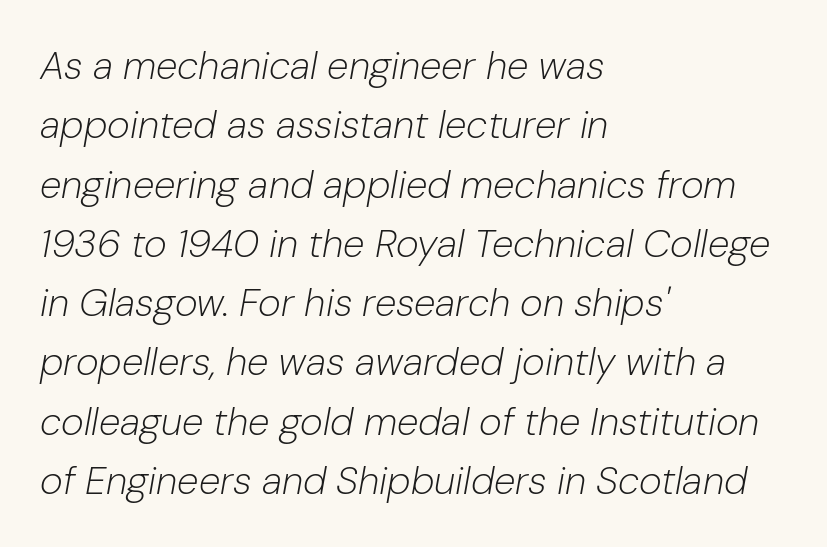
{"italic": "yes", "lean": "right", "slant_degrees": 10, "bold": "no", "weight": "light", "width": "normal", "stroke_contrast": "low", "x_height": "medium", "monospaced": "no", "underline": "no", "align": "left", "line_spacing": "normal", "line_spacing_ratio": 1.52, "letter_spacing": "normal", "letter_spacing_em": 0.0, "glyph_px": 39}
